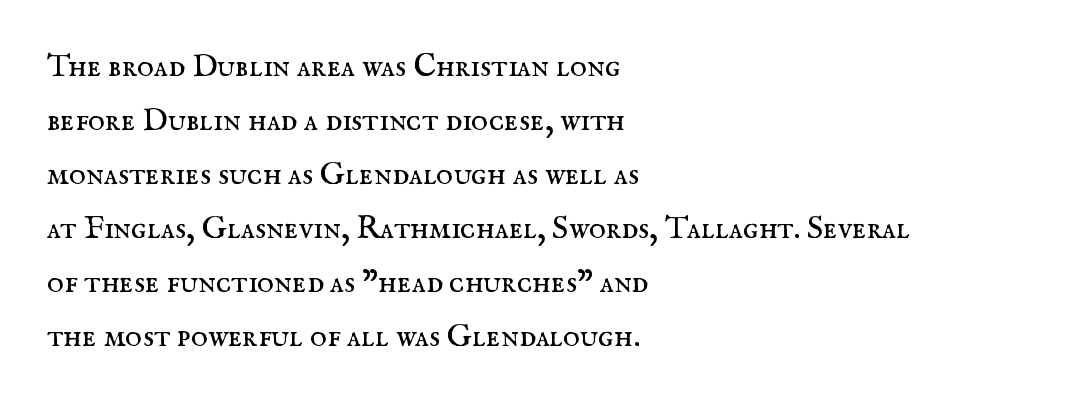
The image shows 32 px regular-weight serif type, upright; set left-aligned, normal line spacing (1.69x), normal letter spacing, not underlined; medium stroke contrast and a small x-height.
